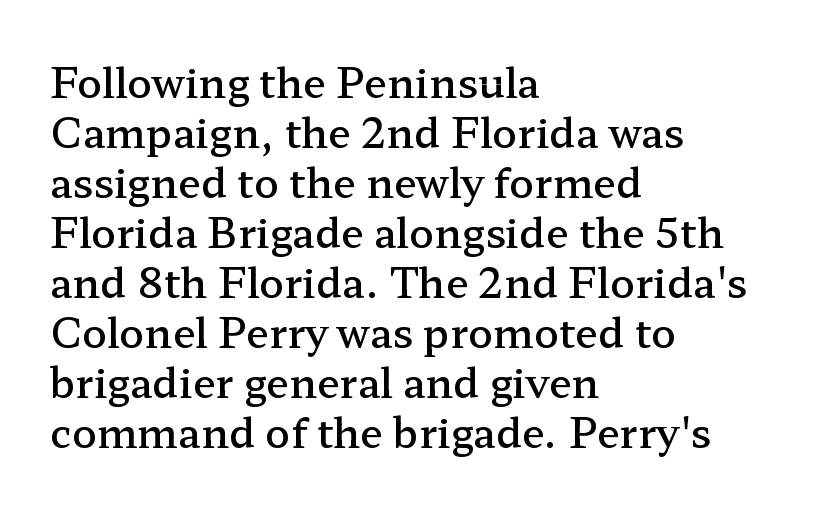
Q: Is the text bold? A: Semi-bold.
Q: Is the text italic (slanted)? A: No, it is upright.
Q: Is the typeface a serif or a sans-serif typeface? A: Serif.
Q: Is the text underlined? A: No.
Q: How is the paragraph aligned? A: Left-aligned.
Q: Is the spacing between letters normal or unusually wide? A: Normal.
Q: Width (condensed, normal, or wide)? A: Wide.
Q: Stroke contrast? A: Low.
Q: x-height? A: Medium.
Q: Monospaced? A: No.
